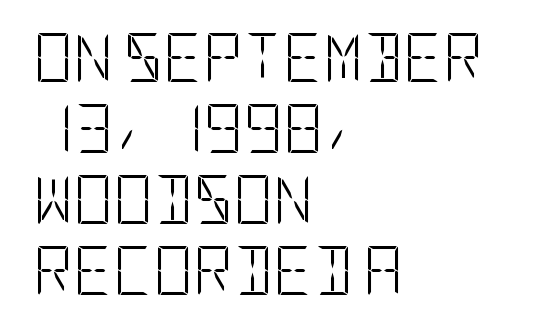
{"serif": "no", "italic": "no", "bold": "no", "weight": "light", "width": "condensed", "stroke_contrast": "low", "x_height": "large", "underline": "no", "align": "left", "line_spacing": "normal", "line_spacing_ratio": 1.45, "letter_spacing": "normal", "letter_spacing_em": 0.0, "glyph_px": 49}
